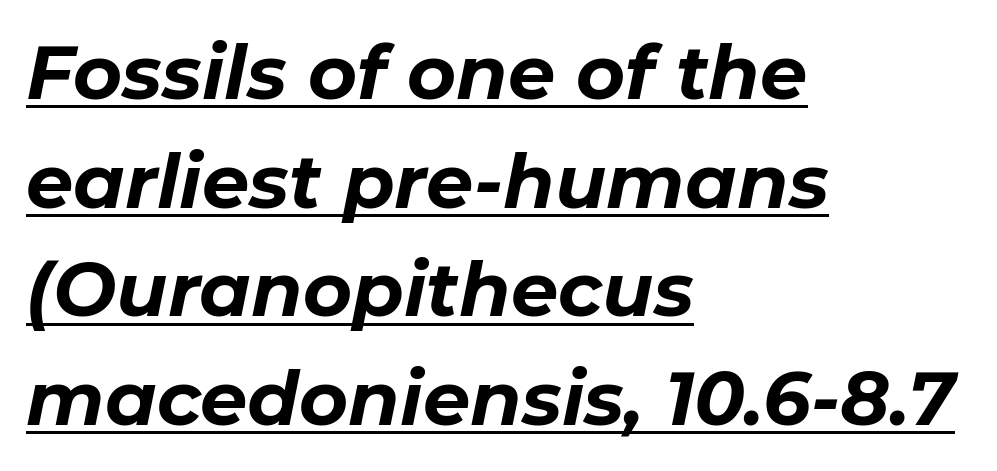
Does the weight exceed regular? Yes, all the way to bold. Is the letter spacing exaggerated? No — it looks like the ordinary default. Is this a fixed-width face? No — the glyphs have proportional, varying widths. Line beginnings align vertically; line endings do not. What's the leading like? Ordinary, nothing unusual. Check the space under the baseline: a stroke is drawn there.
